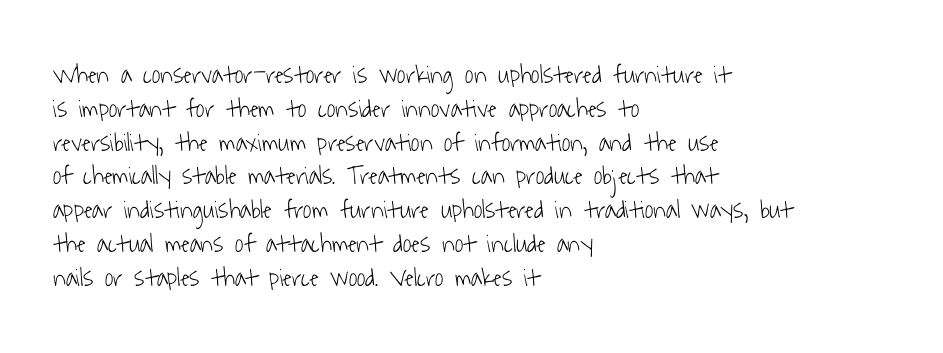
Heaviness? Minimal to ordinary, like unemphasized prose. The lines sit at an ordinary, default distance from one another. Nobody touched the tracking dial on this one. Line beginnings align vertically; line endings do not.
